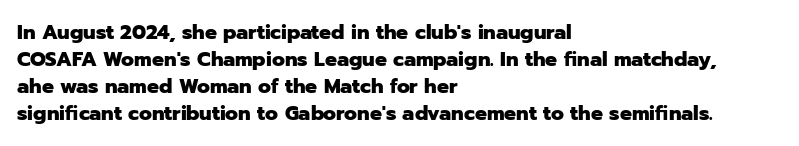
Q: Is the text bold? A: Yes.
Q: Is the text italic (slanted)? A: No, it is upright.
Q: Is the text underlined? A: No.
Q: How is the paragraph aligned? A: Left-aligned.
Q: Is the spacing between letters normal or unusually wide? A: Normal.
Q: Is the spacing between lines tight, normal or loose? A: Normal.
